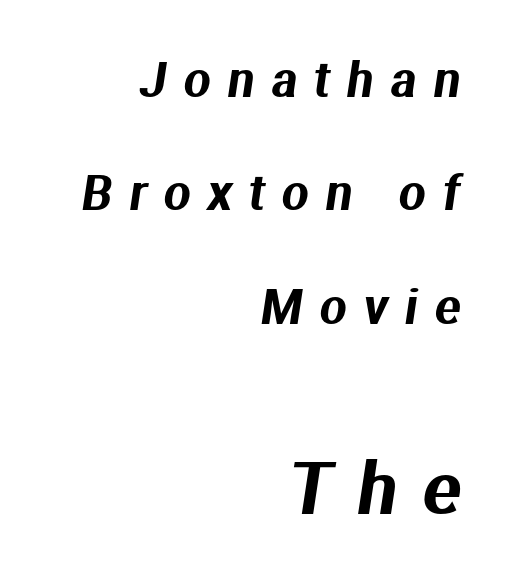
The image shows 70 px sans-serif type; set right-aligned, loose line spacing (2.41x), unusually wide letter spacing (+0.37 em), not underlined; the second (bottom) block is 1.49x larger; medium stroke contrast and a medium x-height.
